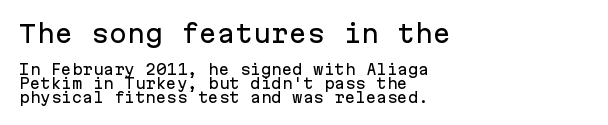
The image shows 24 px text type, upright; set left-aligned, tight line spacing (0.97x), normal letter spacing, not underlined; the first (top) block is 1.71x larger.
